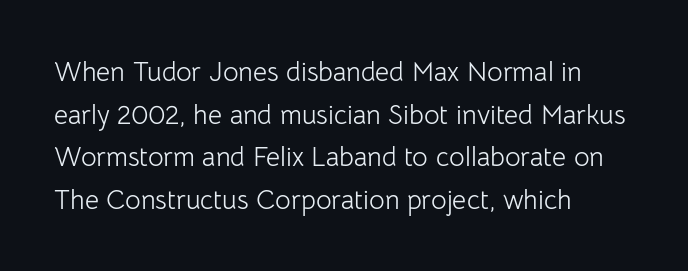
The ragged edge is on the right, which tells us the setting is flush left. Vertical strokes here are truly vertical. Heaviness? Minimal to ordinary, like unemphasized prose. Lines of text with bare space underneath.
